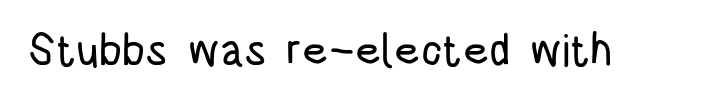
{"serif": "no", "italic": "no", "width": "condensed", "stroke_contrast": "low", "x_height": "large", "monospaced": "no", "underline": "no", "letter_spacing": "normal", "letter_spacing_em": 0.0, "glyph_px": 44}
